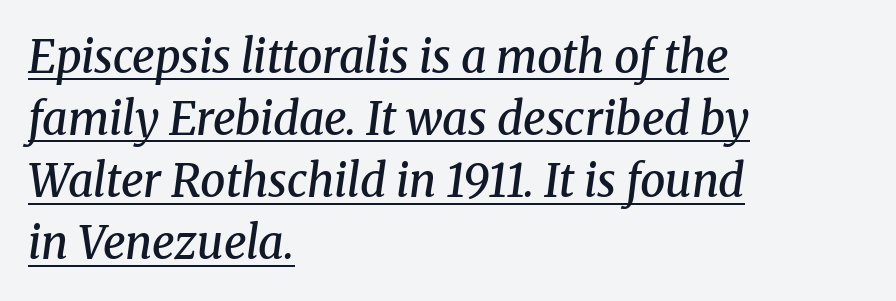
This sample keeps an unexceptional amount of space between lines. Is there an underline? Yes — a line sits under the letters. Does the copy run flush right? No — it runs flush left. Tracking here is standard; glyphs follow each other at the usual distance. Little horizontal feet cap the strokes, marking this as serif type. The specimen reads as italic at a glance.
